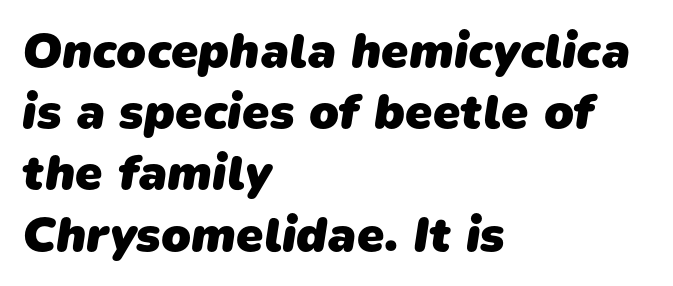
Q: Is the text bold? A: Yes.
Q: Is the typeface a serif or a sans-serif typeface? A: Sans-serif.
Q: Is the text underlined? A: No.
Q: How is the paragraph aligned? A: Left-aligned.
Q: Is the spacing between letters normal or unusually wide? A: Normal.
Q: Is the spacing between lines tight, normal or loose? A: Normal.
Q: Width (condensed, normal, or wide)? A: Normal.
Q: Stroke contrast? A: Low.
Q: x-height? A: Medium.
Q: Monospaced? A: No.
